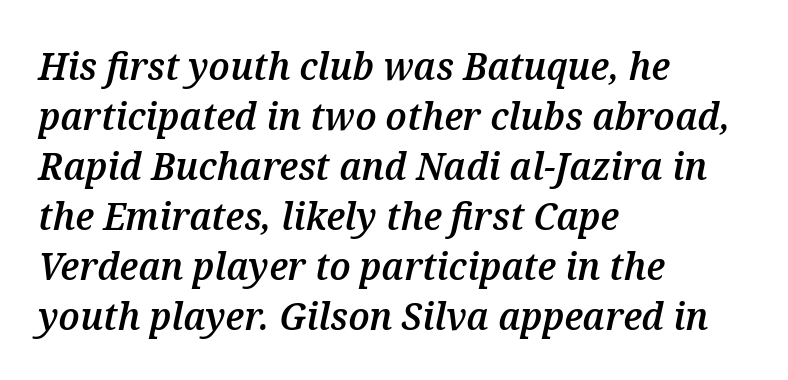
The image shows 39 px semibold type, italic (leaning right); set left-aligned, normal line spacing (1.28x), normal letter spacing, not underlined; medium stroke contrast and a medium x-height.
